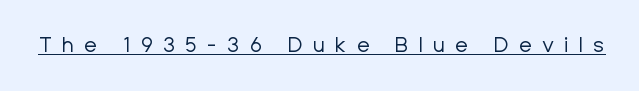
{"italic": "no", "bold": "no", "underline": "yes", "letter_spacing": "wide", "letter_spacing_em": 0.48, "glyph_px": 21}
